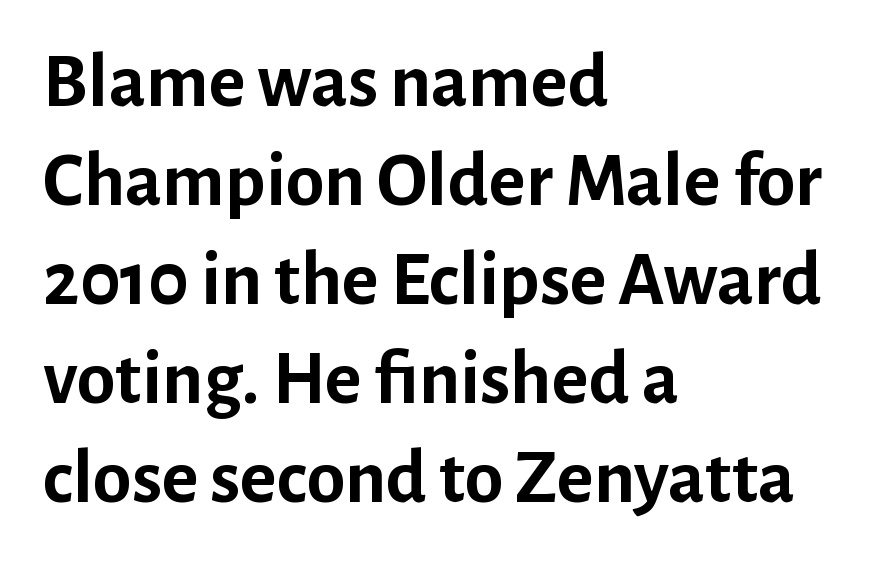
Q: Is the text bold? A: Yes.
Q: Is the text italic (slanted)? A: No, it is upright.
Q: Is the typeface a serif or a sans-serif typeface? A: Sans-serif.
Q: Is the text underlined? A: No.
Q: How is the paragraph aligned? A: Left-aligned.
Q: Is the spacing between letters normal or unusually wide? A: Normal.
Q: Is the spacing between lines tight, normal or loose? A: Normal.
Q: Width (condensed, normal, or wide)? A: Normal.
Q: Stroke contrast? A: Low.
Q: x-height? A: Medium.
Q: Monospaced? A: No.
